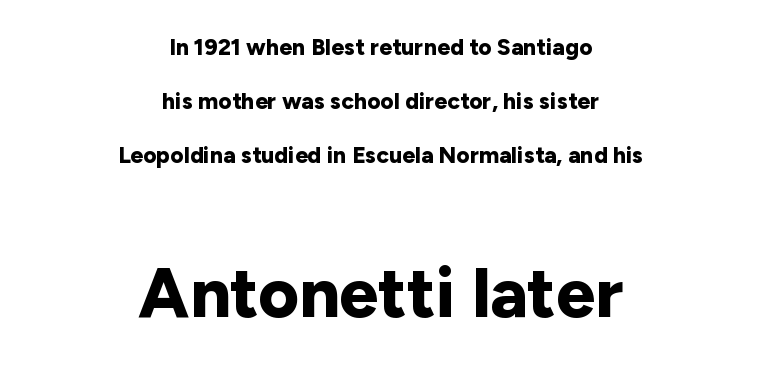
{"serif": "no", "italic": "no", "bold": "yes", "weight": "bold", "width": "normal", "stroke_contrast": "low", "x_height": "medium", "monospaced": "no", "underline": "no", "align": "center", "line_spacing": "loose", "line_spacing_ratio": 2.34, "letter_spacing": "normal", "letter_spacing_em": 0.0, "larger_block": "second", "size_ratio": 3.04, "glyph_px": 70}
